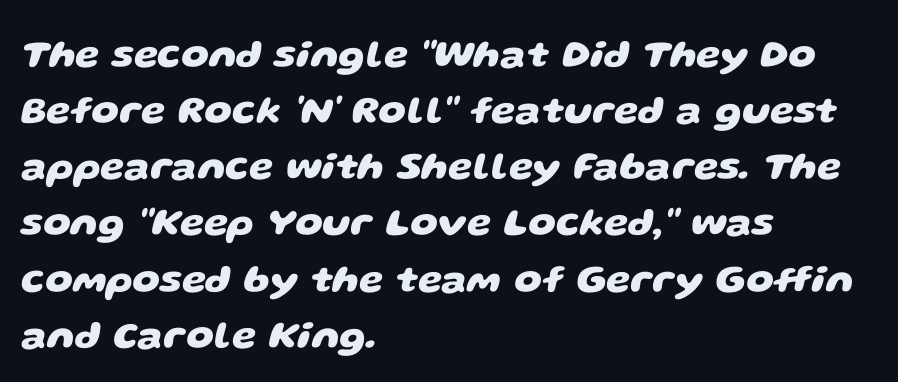
The image shows 39 px heavy, wide sans-serif type; set left-aligned, normal line spacing (1.44x), normal letter spacing, not underlined; low stroke contrast and a large x-height.
